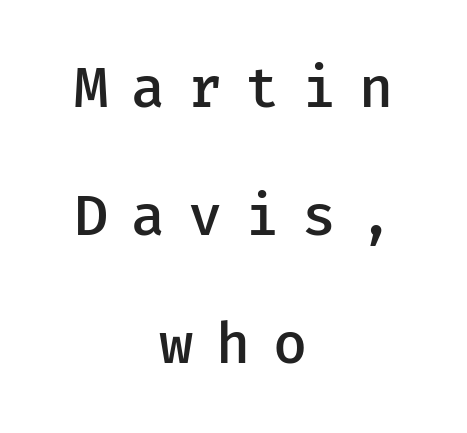
{"serif": "no", "italic": "no", "bold": "semi", "weight": "semibold", "width": "normal", "stroke_contrast": "low", "x_height": "medium", "underline": "no", "align": "center", "line_spacing": "loose", "line_spacing_ratio": 2.25, "letter_spacing": "wide", "letter_spacing_em": 0.4, "glyph_px": 57}
